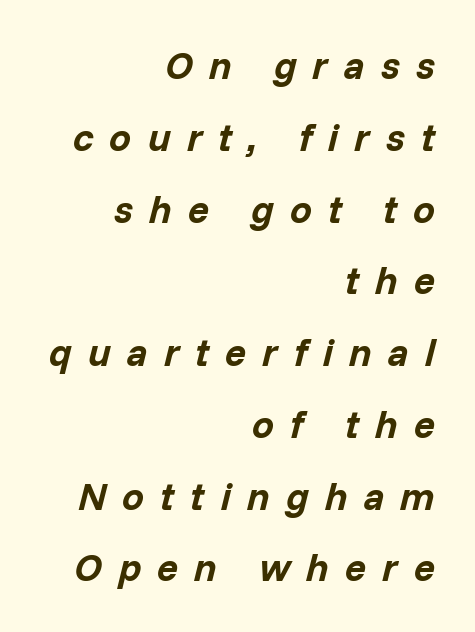
The image shows 39 px bold type, italic (leaning right); set right-aligned, line spacing 1.84x, unusually wide letter spacing (+0.41 em), not underlined; low stroke contrast and a medium x-height.
